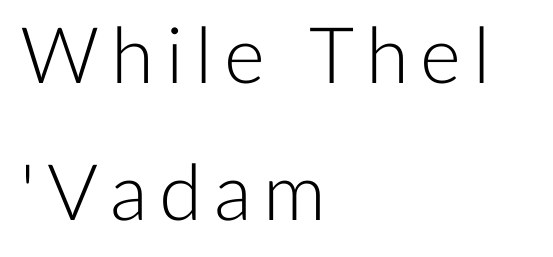
{"serif": "no", "italic": "no", "bold": "no", "weight": "light", "width": "normal", "stroke_contrast": "low", "x_height": "medium", "monospaced": "no", "underline": "no", "align": "left", "line_spacing_ratio": 1.76, "glyph_px": 78}
